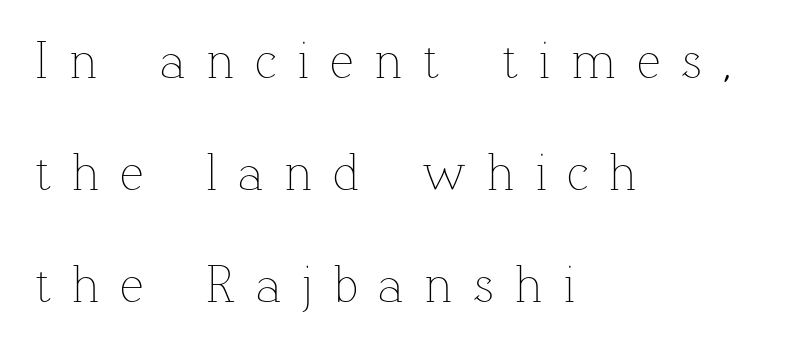
Q: Is the text bold? A: No.
Q: Is the text italic (slanted)? A: No, it is upright.
Q: Is the text underlined? A: No.
Q: How is the paragraph aligned? A: Left-aligned.
Q: Is the spacing between letters normal or unusually wide? A: Unusually wide.
Q: Is the spacing between lines tight, normal or loose? A: Loose.
Q: Width (condensed, normal, or wide)? A: Normal.
Q: Stroke contrast? A: Low.
Q: x-height? A: Medium.
Q: Monospaced? A: No.
